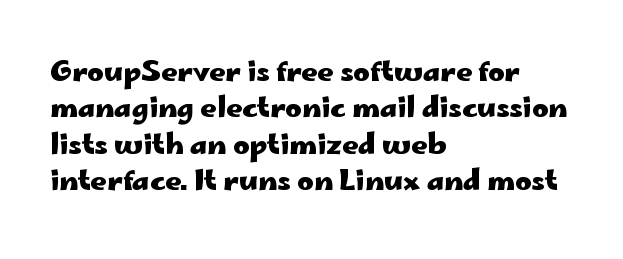
How would I describe the line gaps? Plain and ordinary. The glyphs are unaccompanied by any horizontal stroke below them. Designer's note — italics off, roman on. The rendering keeps characters at their native spacing.
